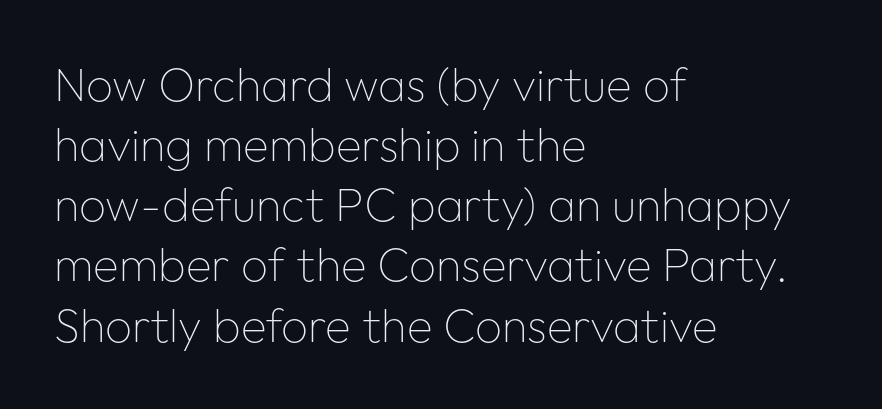
{"serif": "no", "italic": "no", "bold": "no", "weight": "thin", "width": "normal", "stroke_contrast": "low", "x_height": "medium", "monospaced": "no", "underline": "no", "align": "left", "line_spacing": "normal", "line_spacing_ratio": 1.28, "letter_spacing": "normal", "letter_spacing_em": 0.0, "glyph_px": 47}
